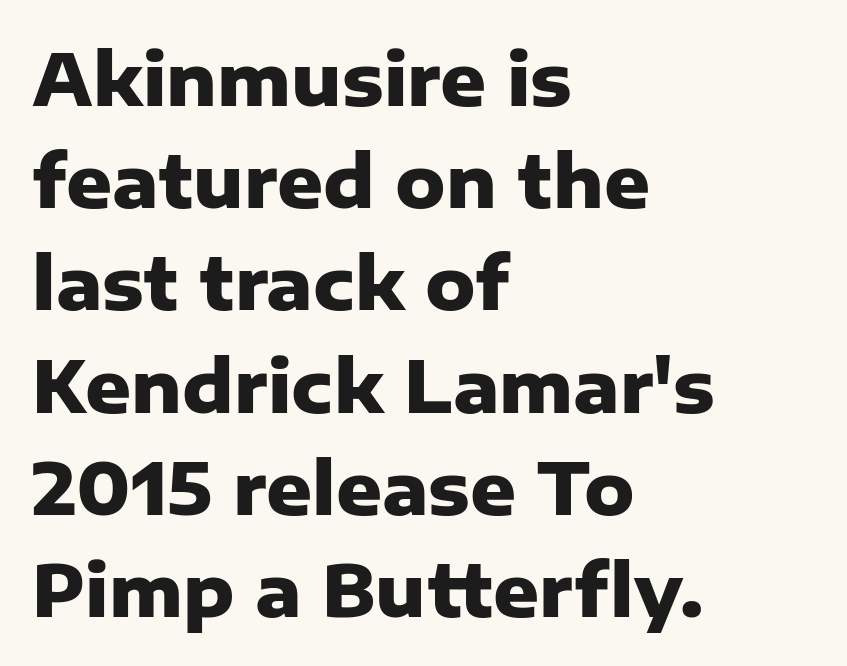
Notice how the stems are strictly vertical — no italics here. Characters follow at the spacing the type designer built in. The words here are not underlined. Does the copy run flush right? No — it runs flush left. Is this a sans? Yes — the strokes have no serifs. Heavy, bold letterforms.
